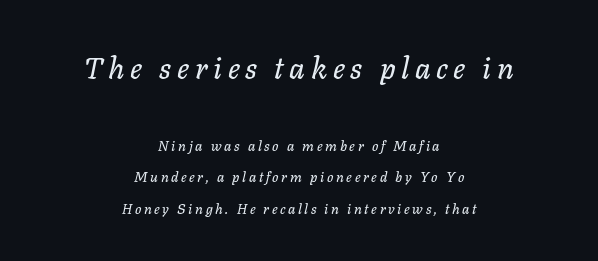
{"italic": "yes", "lean": "right", "slant_degrees": 11, "width": "normal", "stroke_contrast": "low", "x_height": "medium", "monospaced": "no", "underline": "no", "align": "center", "line_spacing": "loose", "line_spacing_ratio": 2.26, "larger_block": "first", "size_ratio": 2.14, "glyph_px": 30}
